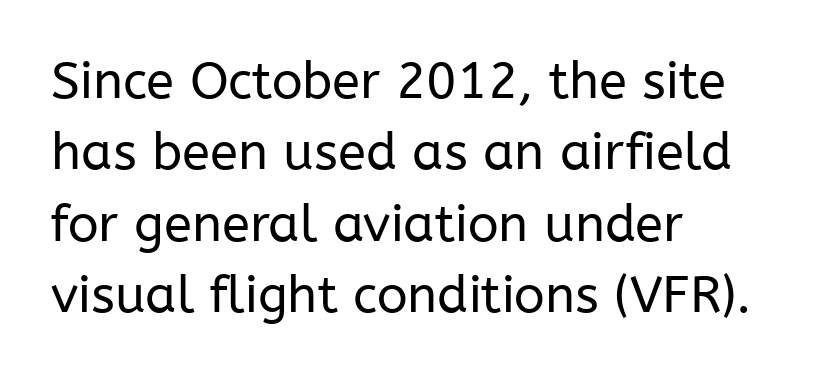
The letters look calm and open, with moderate or lighter stems. Honestly, there is no underline to notice here at all. Style check: upright. The passage is arranged the way most books set body copy — flush left.
